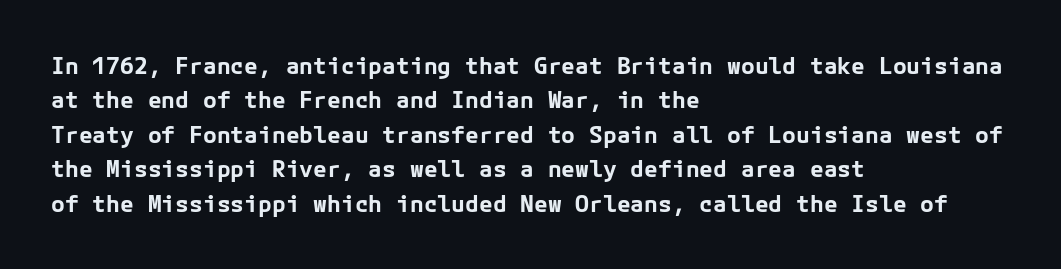
The image shows 23 px bold type, upright; set left-aligned, normal line spacing (1.5x), normal letter spacing, not underlined.
